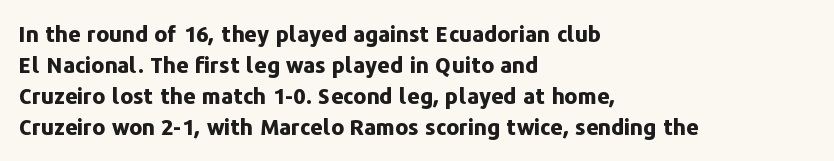
{"italic": "no", "bold": "yes", "underline": "no", "align": "left", "line_spacing": "normal", "line_spacing_ratio": 1.41, "letter_spacing": "normal", "letter_spacing_em": 0.0, "glyph_px": 22}
